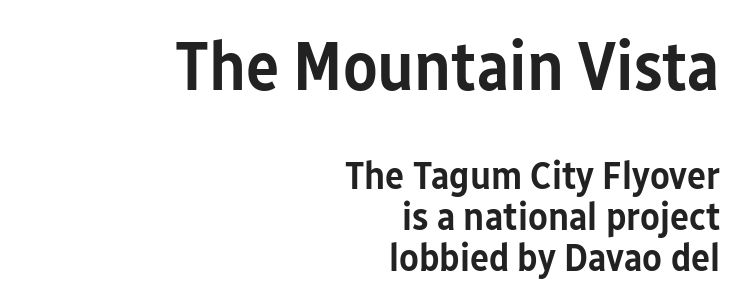
The image shows 70 px semibold, condensed sans-serif type, upright; set right-aligned, tight line spacing (1.03x), normal letter spacing, not underlined; the first (top) block is 1.75x larger; low stroke contrast and a medium x-height.
